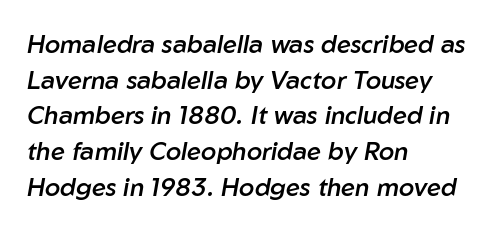
Q: Is the text bold? A: Semi-bold.
Q: Is the text italic (slanted)? A: Yes, it leans right by about 10 degrees.
Q: Is the text underlined? A: No.
Q: How is the paragraph aligned? A: Left-aligned.
Q: Is the spacing between letters normal or unusually wide? A: Normal.
Q: Is the spacing between lines tight, normal or loose? A: Normal.
